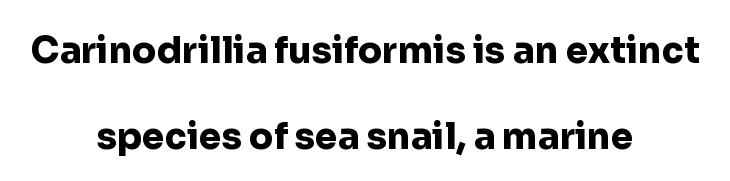
{"serif": "no", "italic": "no", "bold": "yes", "weight": "heavy", "width": "normal", "stroke_contrast": "low", "x_height": "medium", "monospaced": "no", "underline": "no", "align": "center", "line_spacing": "loose", "line_spacing_ratio": 2.4, "letter_spacing": "normal", "letter_spacing_em": 0.0, "glyph_px": 36}
